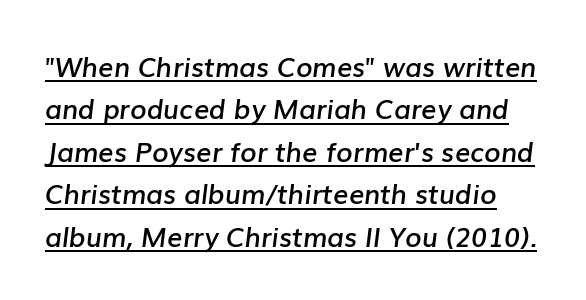
Q: Is the text bold? A: Semi-bold.
Q: Is the text italic (slanted)? A: Yes, it leans right by about 7 degrees.
Q: Is the text underlined? A: Yes.
Q: Is the spacing between letters normal or unusually wide? A: Normal.
Q: Is the spacing between lines tight, normal or loose? A: Normal.
